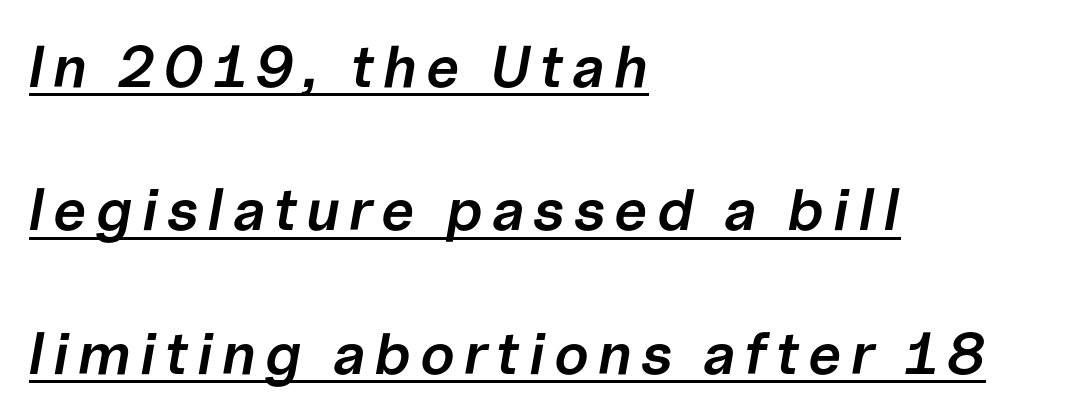
The image shows 59 px semibold type, italic (leaning right); set left-aligned, loose line spacing (2.43x), underlined; low stroke contrast and a medium x-height.
